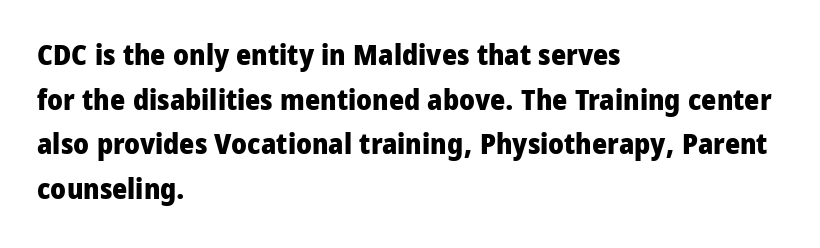
Layout note: lines flush left. Rendered with straight, roman letterforms. Unmarked baselines from the first word to the last. One glance says typical: line gaps are just what's usual.
